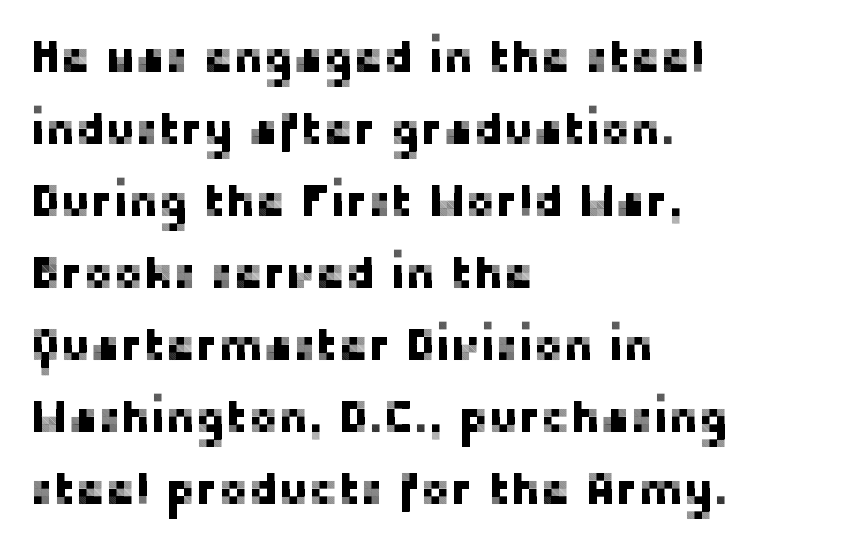
The image shows 45 px sans-serif type, upright; set left-aligned, normal line spacing (1.6x), normal letter spacing, not underlined; low stroke contrast and a medium x-height.
